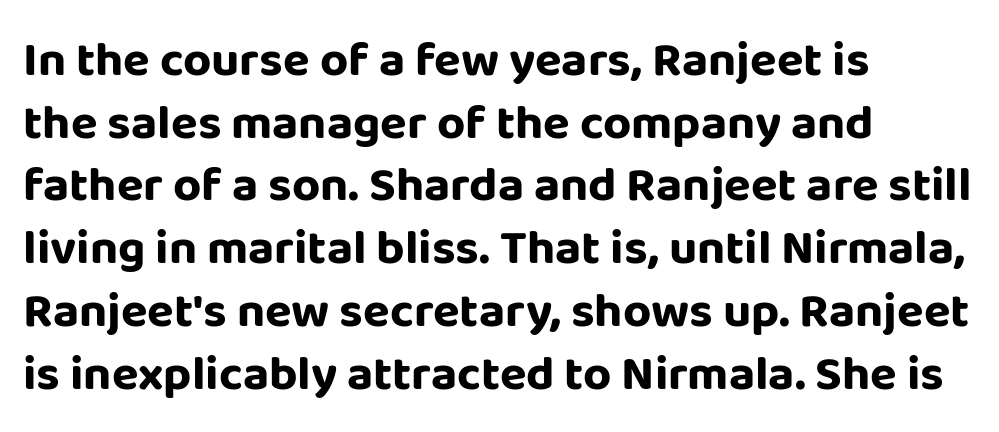
The image shows 49 px bold sans-serif type, upright; set left-aligned, normal line spacing (1.28x), normal letter spacing, not underlined; low stroke contrast and a large x-height.
